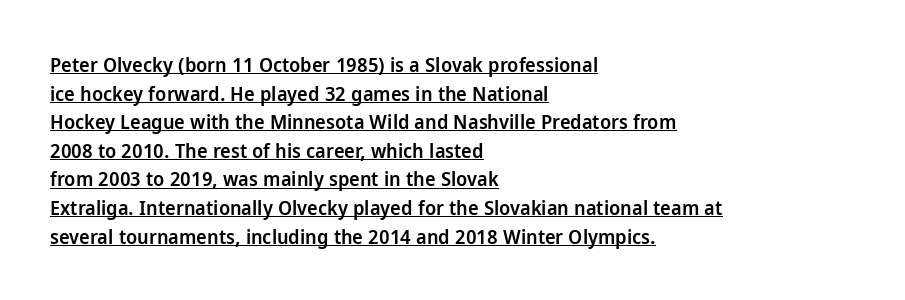
The image shows 20 px text type, upright; set left-aligned, normal line spacing (1.43x), normal letter spacing, underlined.
